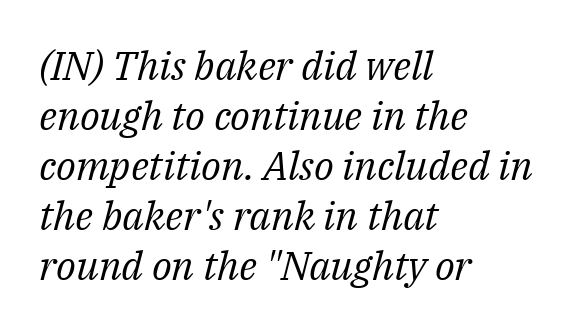
The image shows 40 px regular-weight serif type, italic (leaning right); set left-aligned, normal line spacing (1.25x), normal letter spacing, not underlined; medium stroke contrast and a medium x-height.
